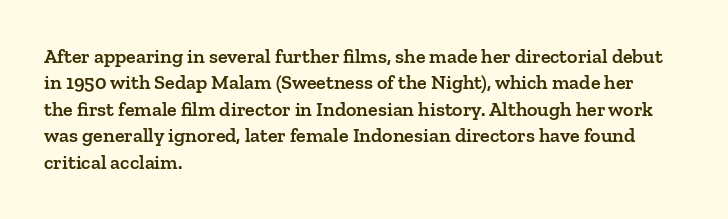
{"italic": "no", "bold": "semi", "underline": "no", "align": "left", "line_spacing": "normal", "line_spacing_ratio": 1.32, "letter_spacing": "normal", "letter_spacing_em": 0.0, "glyph_px": 20}
